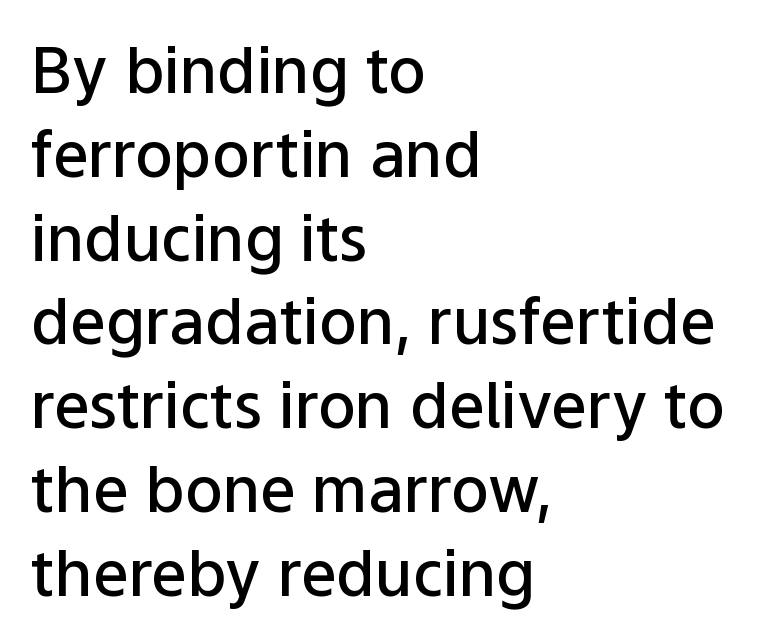
Q: Is the text bold? A: Semi-bold.
Q: Is the text italic (slanted)? A: No, it is upright.
Q: Is the typeface a serif or a sans-serif typeface? A: Sans-serif.
Q: Is the text underlined? A: No.
Q: How is the paragraph aligned? A: Left-aligned.
Q: Is the spacing between letters normal or unusually wide? A: Normal.
Q: Is the spacing between lines tight, normal or loose? A: Normal.
Q: Width (condensed, normal, or wide)? A: Normal.
Q: Stroke contrast? A: Low.
Q: x-height? A: Medium.
Q: Monospaced? A: No.
